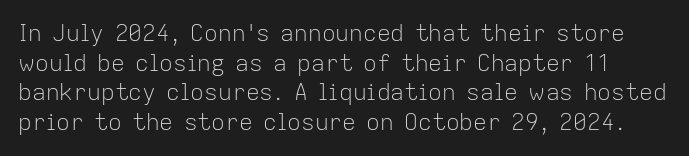
Q: Is the text bold? A: No.
Q: Is the text italic (slanted)? A: No, it is upright.
Q: Is the text underlined? A: No.
Q: Is the spacing between letters normal or unusually wide? A: Normal.
Q: Is the spacing between lines tight, normal or loose? A: Normal.
